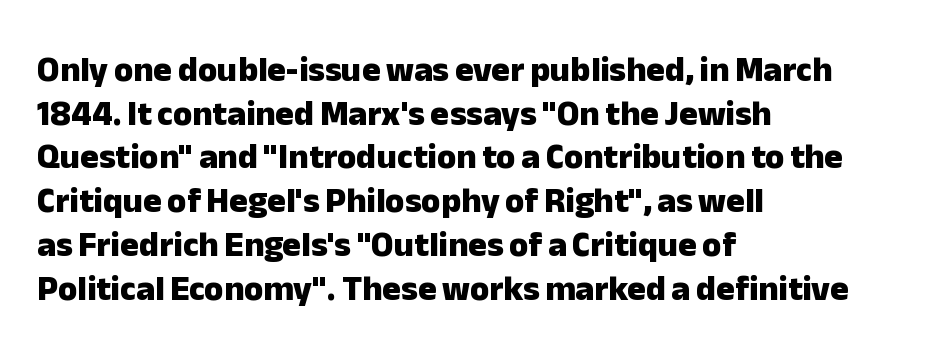
{"serif": "no", "italic": "no", "bold": "yes", "weight": "heavy", "width": "normal", "stroke_contrast": "low", "x_height": "medium", "monospaced": "no", "underline": "no", "align": "left", "line_spacing": "normal", "line_spacing_ratio": 1.25, "letter_spacing": "normal", "letter_spacing_em": 0.0, "glyph_px": 35}
